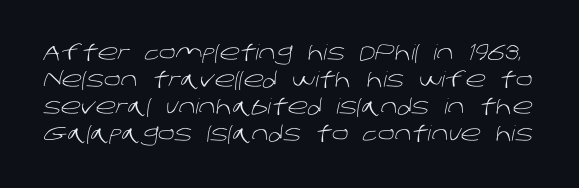
Q: Is the text bold? A: No.
Q: Is the text underlined? A: No.
Q: Is the spacing between letters normal or unusually wide? A: Normal.
Q: Is the spacing between lines tight, normal or loose? A: Normal.
